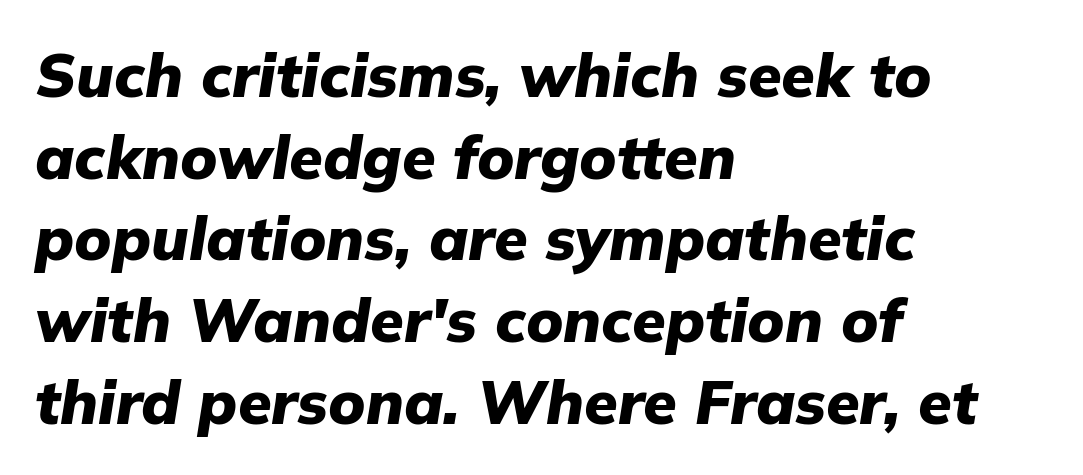
{"italic": "yes", "lean": "right", "slant_degrees": 9, "bold": "yes", "weight": "heavy", "width": "normal", "stroke_contrast": "low", "x_height": "medium", "monospaced": "no", "underline": "no", "align": "left", "line_spacing": "normal", "line_spacing_ratio": 1.34, "letter_spacing": "normal", "letter_spacing_em": 0.0, "glyph_px": 61}
